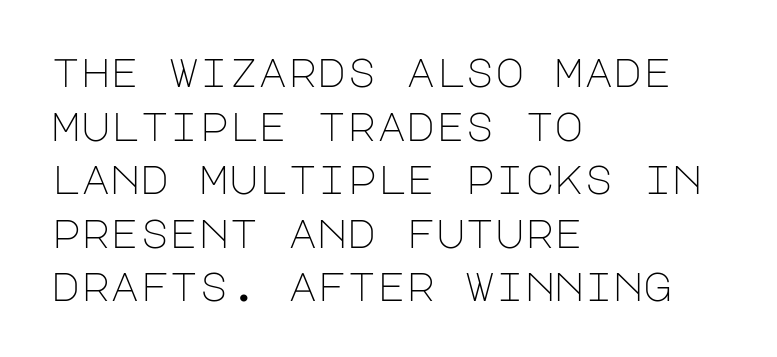
The image shows 40 px light sans-serif type, upright; set left-aligned, normal line spacing (1.34x), normal letter spacing, not underlined; low stroke contrast and a large x-height.
